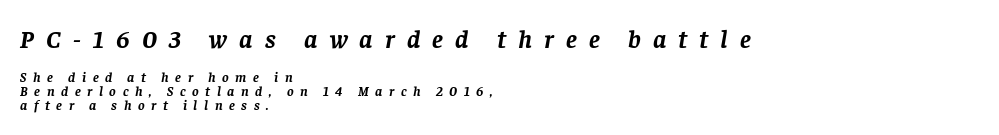
Q: Is the text bold? A: Yes.
Q: Is the text italic (slanted)? A: Yes, it leans right by about 8 degrees.
Q: Is the text underlined? A: No.
Q: How is the paragraph aligned? A: Left-aligned.
Q: Is the spacing between letters normal or unusually wide? A: Unusually wide.
Q: Is the spacing between lines tight, normal or loose? A: Tight.
Q: Which block of text is set in a larger size, the first (top) or the second (bottom)? A: The first (top) one.
